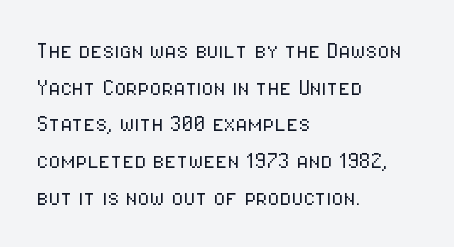
The image shows 27 px text type, upright; set left-aligned, normal line spacing (1.36x), normal letter spacing, not underlined.
